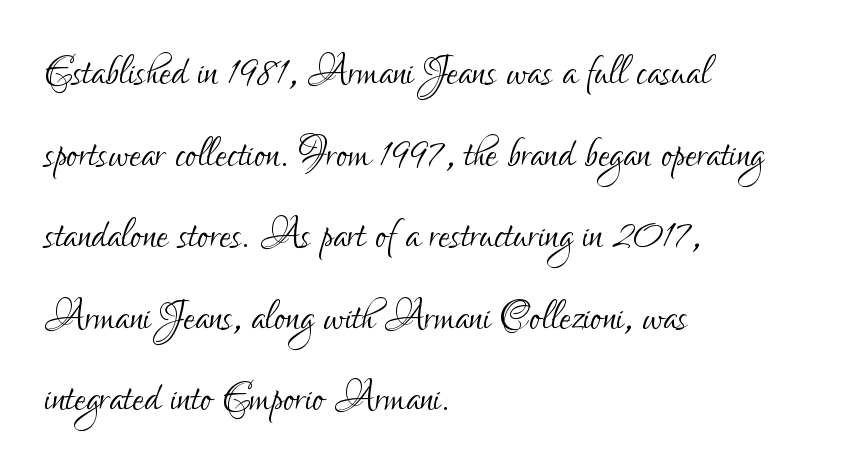
Q: Is the text bold? A: No.
Q: Is the text italic (slanted)? A: Yes.
Q: Is the typeface a serif or a sans-serif typeface? A: Sans-serif.
Q: Is the text underlined? A: No.
Q: How is the paragraph aligned? A: Left-aligned.
Q: Is the spacing between letters normal or unusually wide? A: Normal.
Q: Is the spacing between lines tight, normal or loose? A: Normal.
Q: Width (condensed, normal, or wide)? A: Condensed.
Q: Stroke contrast? A: Low.
Q: x-height? A: Small.
Q: Monospaced? A: No.
